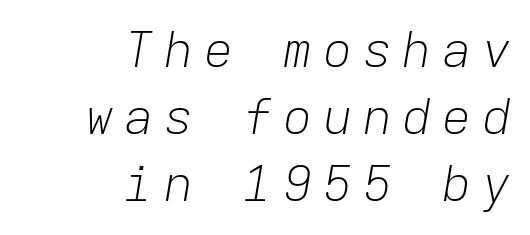
Successive baselines arrive at the customary interval. The space directly below the letters is spotless. Here the glyphs are tracked loosely, breaking word shapes into spaced letters. The glyphs look as if they've been sheared to an angle. Layout note: lines flush right.
